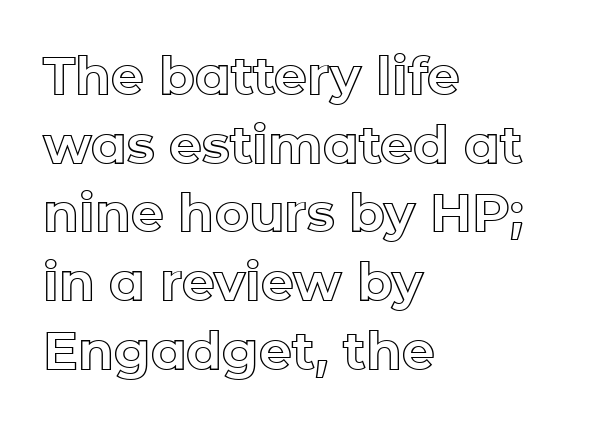
The image shows 52 px text type, upright; set left-aligned, normal line spacing (1.32x), normal letter spacing, not underlined; a medium x-height.
